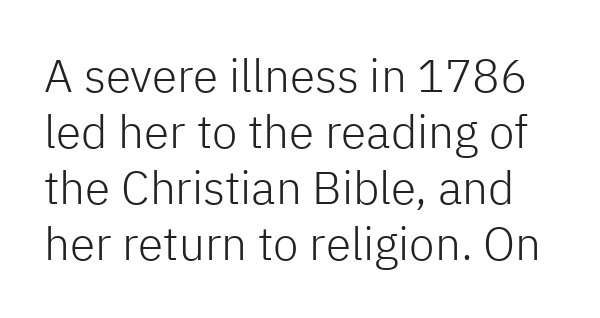
Q: Is the text bold? A: No.
Q: Is the text italic (slanted)? A: No, it is upright.
Q: Is the typeface a serif or a sans-serif typeface? A: Sans-serif.
Q: Is the text underlined? A: No.
Q: Is the spacing between letters normal or unusually wide? A: Normal.
Q: Width (condensed, normal, or wide)? A: Normal.
Q: Stroke contrast? A: Low.
Q: x-height? A: Medium.
Q: Monospaced? A: No.
